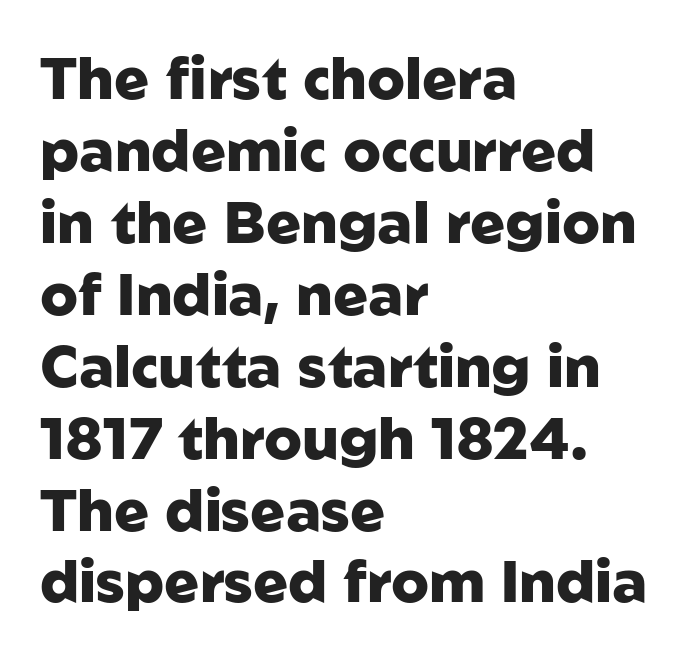
Q: Is the text bold? A: Yes.
Q: Is the text italic (slanted)? A: No, it is upright.
Q: Is the typeface a serif or a sans-serif typeface? A: Sans-serif.
Q: Is the text underlined? A: No.
Q: How is the paragraph aligned? A: Left-aligned.
Q: Is the spacing between letters normal or unusually wide? A: Normal.
Q: Width (condensed, normal, or wide)? A: Normal.
Q: Stroke contrast? A: Low.
Q: x-height? A: Medium.
Q: Monospaced? A: No.
